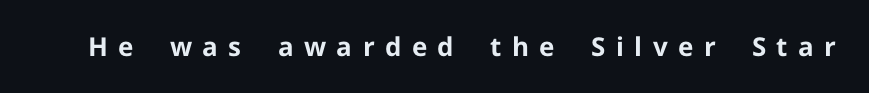
{"italic": "no", "bold": "yes", "underline": "no", "letter_spacing": "wide", "letter_spacing_em": 0.4, "glyph_px": 26}
